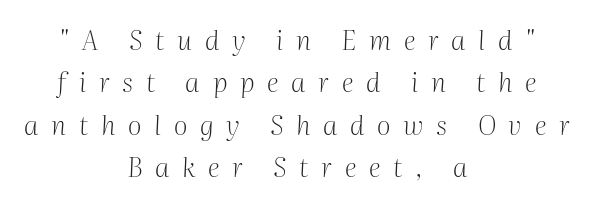
{"italic": "yes", "lean": "right", "slant_degrees": 2, "bold": "no", "underline": "no", "align": "center", "line_spacing": "normal", "line_spacing_ratio": 1.57, "letter_spacing": "wide", "letter_spacing_em": 0.47, "glyph_px": 27}
